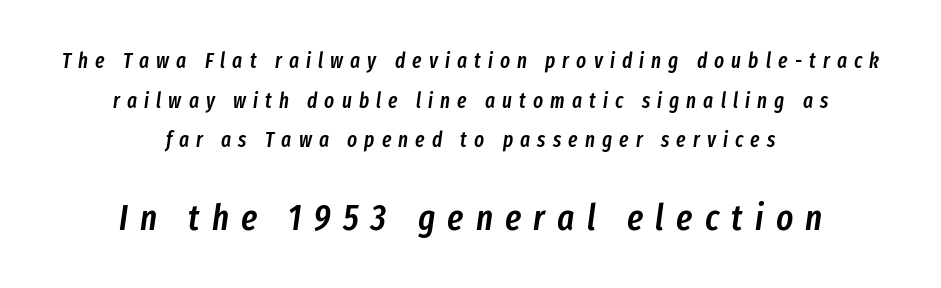
The image shows 36 px semibold, condensed type, italic (leaning right); set centered, line spacing 1.89x, unusually wide letter spacing (+0.34 em), not underlined; the second (bottom) block is 1.71x larger; low stroke contrast and a medium x-height.
